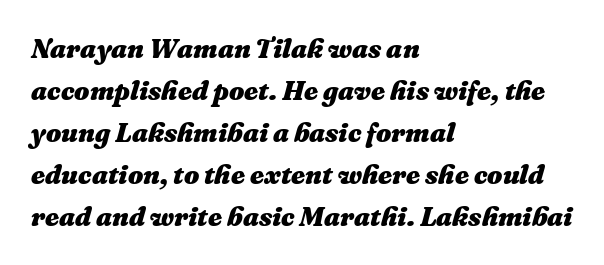
The image shows 27 px bold type, italic (leaning right); set left-aligned, normal line spacing (1.56x), normal letter spacing, not underlined.
